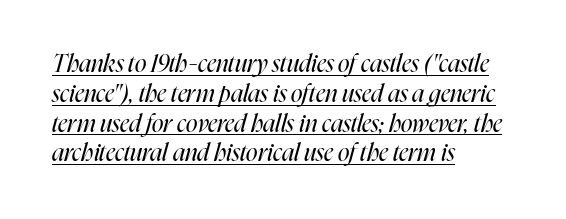
Q: Is the text bold? A: No.
Q: Is the text italic (slanted)? A: Yes, it leans right by about 16 degrees.
Q: Is the text underlined? A: Yes.
Q: How is the paragraph aligned? A: Left-aligned.
Q: Is the spacing between letters normal or unusually wide? A: Normal.
